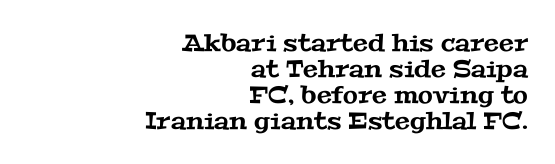
Nobody touched the tracking dial on this one. Cramped leading. Short and long lines alike share a common ending point at right. The baseline area is clear.
